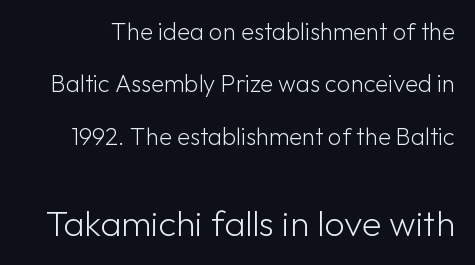
The letters stand straight up with perfectly vertical stems. The gaps between neighbouring characters are ordinary and unremarkable. The strokes are not fattened; the text isn't bold. Classification — sans serif. The passage shown is typed in a proportional face where columns would drift.
